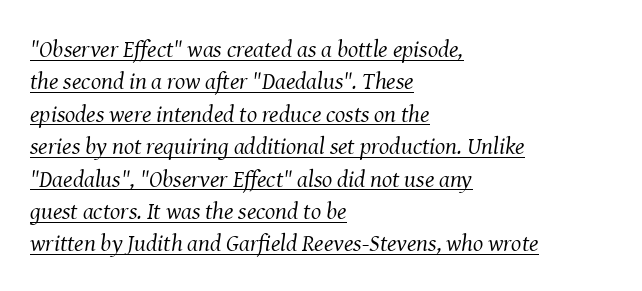
{"italic": "yes", "lean": "right", "slant_degrees": 8, "bold": "no", "underline": "yes", "align": "left", "line_spacing": "normal", "line_spacing_ratio": 1.35, "letter_spacing": "normal", "letter_spacing_em": 0.0, "glyph_px": 24}
